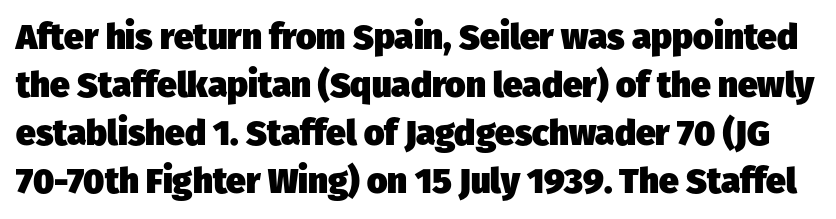
Q: Is the text bold? A: Yes.
Q: Is the typeface a serif or a sans-serif typeface? A: Sans-serif.
Q: Is the text underlined? A: No.
Q: Is the spacing between letters normal or unusually wide? A: Normal.
Q: Is the spacing between lines tight, normal or loose? A: Normal.
Q: Width (condensed, normal, or wide)? A: Normal.
Q: Stroke contrast? A: Low.
Q: x-height? A: Medium.
Q: Monospaced? A: No.
